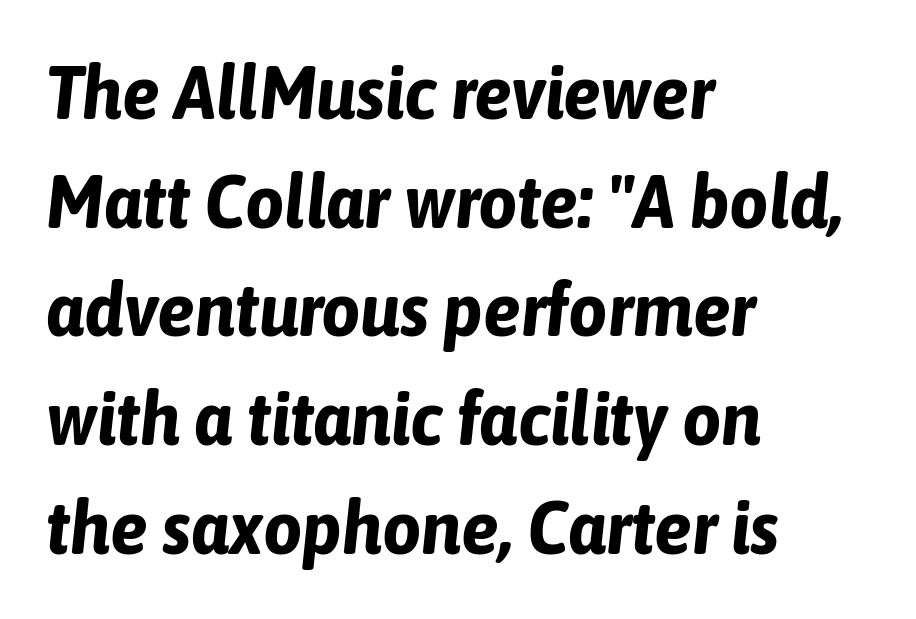
The type is set solid horizontally, with unmodified tracking. An italicized treatment has been applied to the whole sample. Anything drawn beneath the words? Only blank space. Notice how descenders clear the ascenders below comfortably — that's standard leading.
